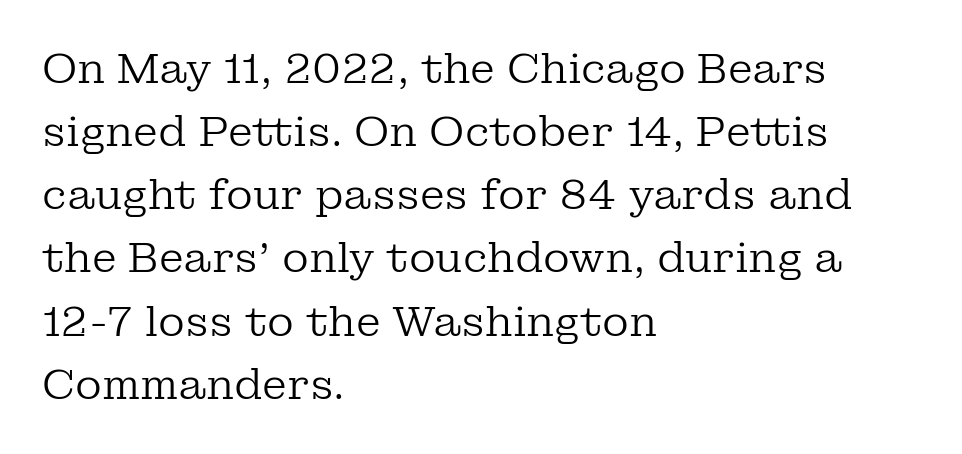
The image shows 41 px regular-weight serif type, upright; set left-aligned, normal line spacing (1.54x), normal letter spacing, not underlined; low stroke contrast and a medium x-height.
